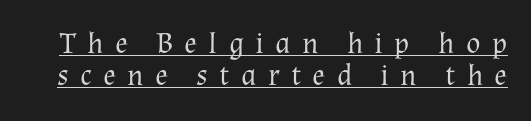
The image shows 30 px regular-weight serif type, upright; set tight line spacing (1.07x), unusually wide letter spacing (+0.38 em), underlined; medium stroke contrast and a medium x-height.
